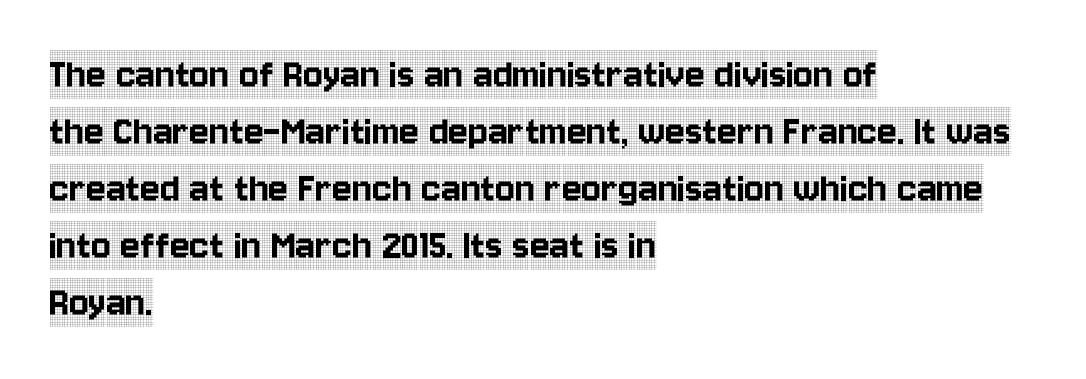
Q: Is the text italic (slanted)? A: No, it is upright.
Q: Is the typeface a serif or a sans-serif typeface? A: Serif.
Q: Is the text underlined? A: No.
Q: How is the paragraph aligned? A: Left-aligned.
Q: Is the spacing between letters normal or unusually wide? A: Normal.
Q: Width (condensed, normal, or wide)? A: Condensed.
Q: x-height? A: Large.
Q: Monospaced? A: No.
